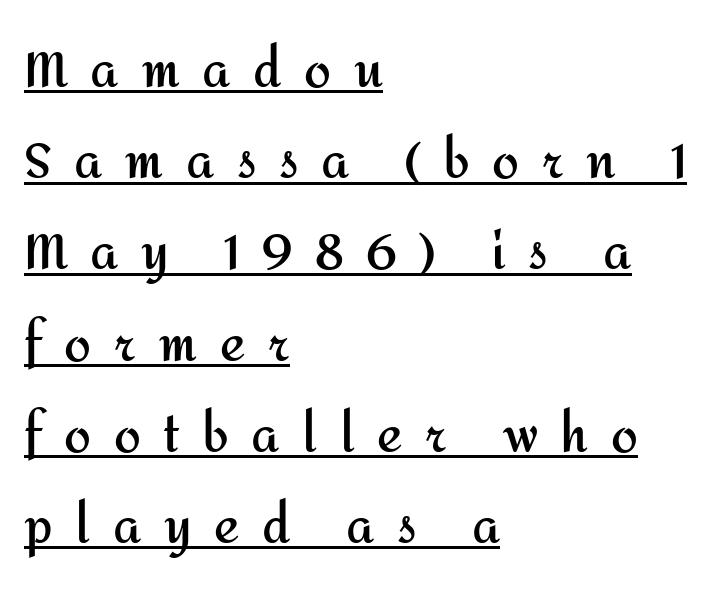
The image shows 48 px semibold sans-serif type, upright; set left-aligned, loose line spacing (1.9x), unusually wide letter spacing (+0.47 em), underlined; medium stroke contrast and a medium x-height.
